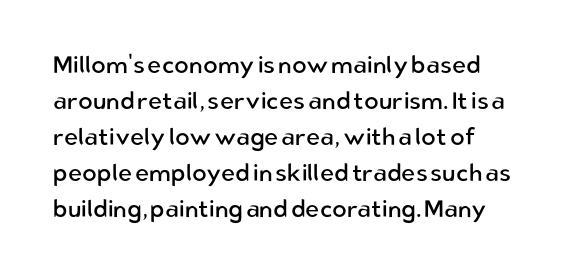
There is no visible air inserted between adjacent glyphs. The rendering anchors every line to the left-hand side. Counters stay open thanks to moderate or lighter strokes. Is there much room between lines? A standard amount, neither cramped nor airy. Type without underlining.
